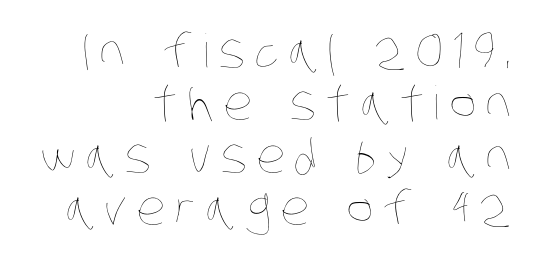
The image shows 46 px thin, condensed type; set right-aligned, tight line spacing (1.14x), unusually wide letter spacing (+0.2 em), not underlined; low stroke contrast and a large x-height.
